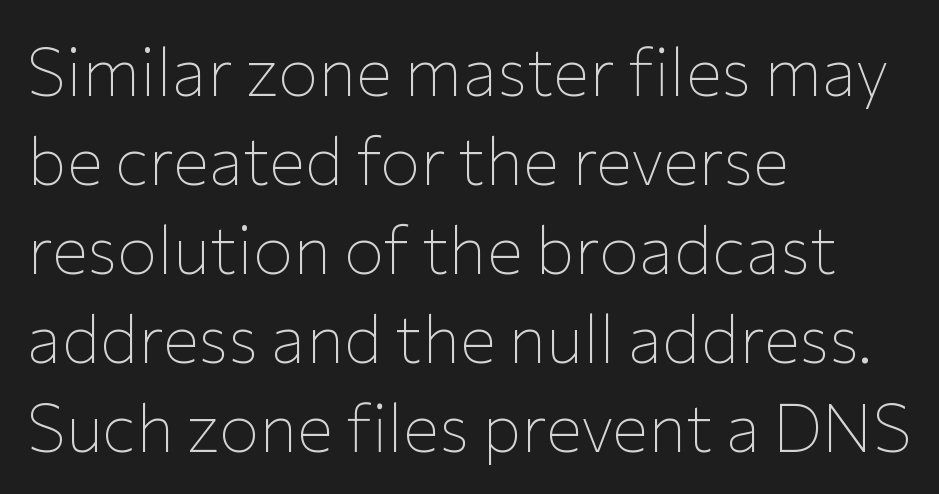
The image shows 67 px thin sans-serif type, upright; set left-aligned, normal line spacing (1.33x), normal letter spacing, not underlined; low stroke contrast and a medium x-height.
